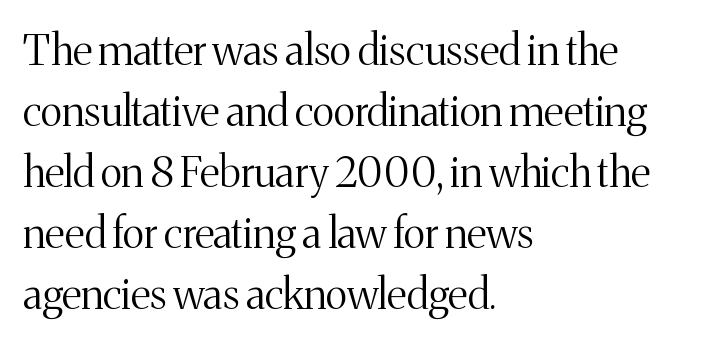
The image shows 42 px light serif type, upright; set left-aligned, normal line spacing (1.45x), normal letter spacing, not underlined; medium stroke contrast and a medium x-height.
